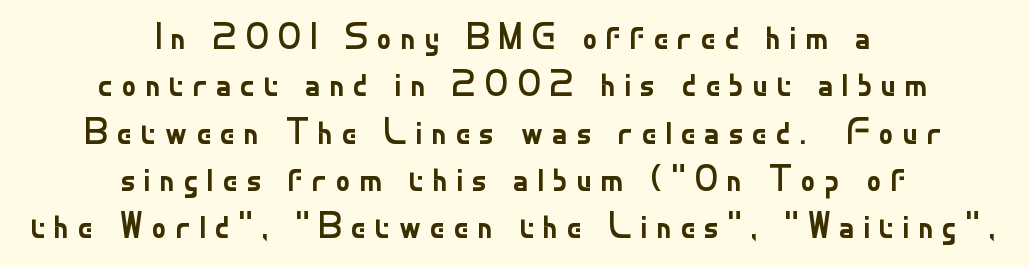
The image shows 37 px regular-weight sans-serif type, upright; set centered, normal line spacing (1.28x), unusually wide letter spacing (+0.22 em), not underlined; low stroke contrast and a small x-height.
